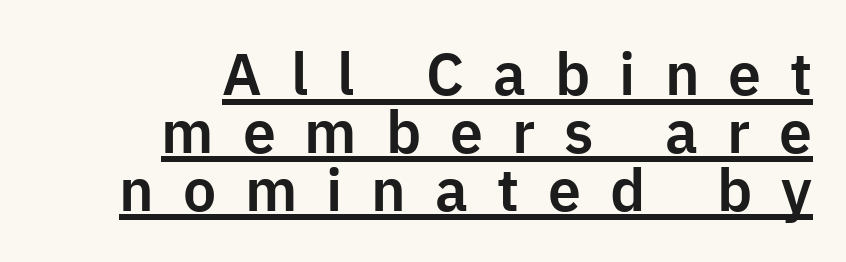
The passage shown has open, widely tracked lettering throughout. The rendering uses the underline text-decoration. Each line ends at the same right margin while the left side varies. No feet cap the strokes, marking this as sans-serif type. Interline gaps are noticeably narrow in this sample.
